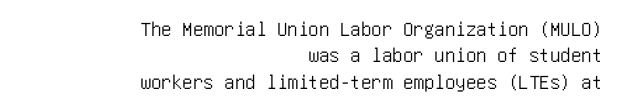
The leading is moderate, giving the passage an even texture. The passage is arranged like a letterhead date or caption credit — flush right. Type without underlining. The type sits square on the baseline with zero lean. You could call the tracking neutral — neither tight nor loose.
